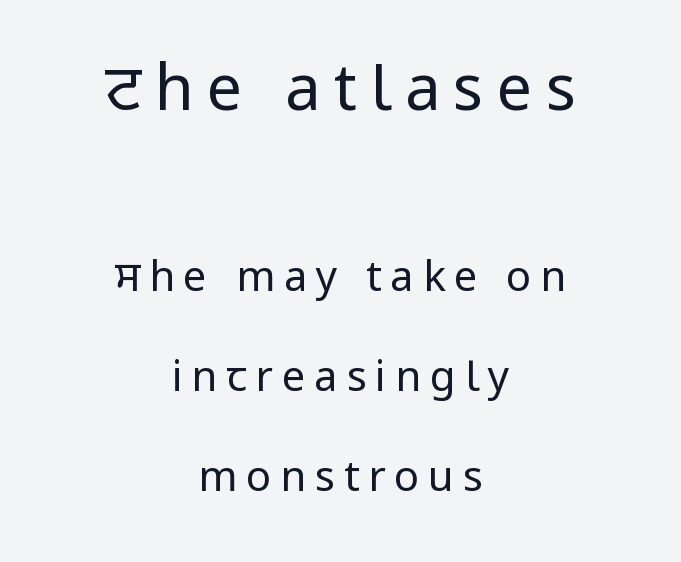
The rag falls on both sides of this text block equally. Compared with typical body copy, the letter spacing here is much looser. Rule under the text: the space is simply empty. Is there any slant? The stems are plumb. The font sits on the lighter half of the weight spectrum, regular included. The text was rendered using a sans face with plain stroke endings.
